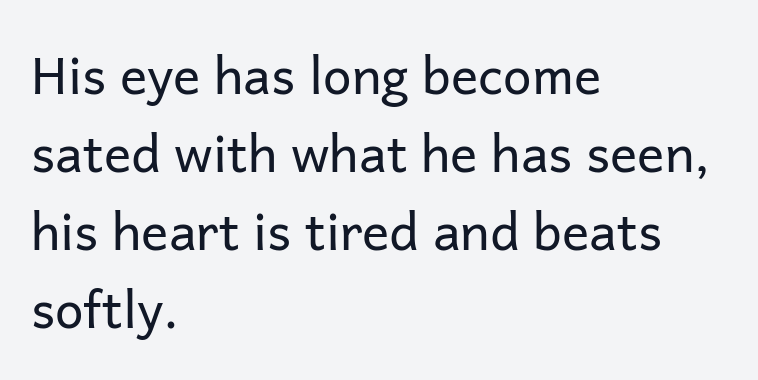
Stems and bowls with no extra thickness — not bold. Underline: absent. Where is the straight margin? On the left. The text was rendered using a sans face with plain stroke endings. Upright lettering throughout.
